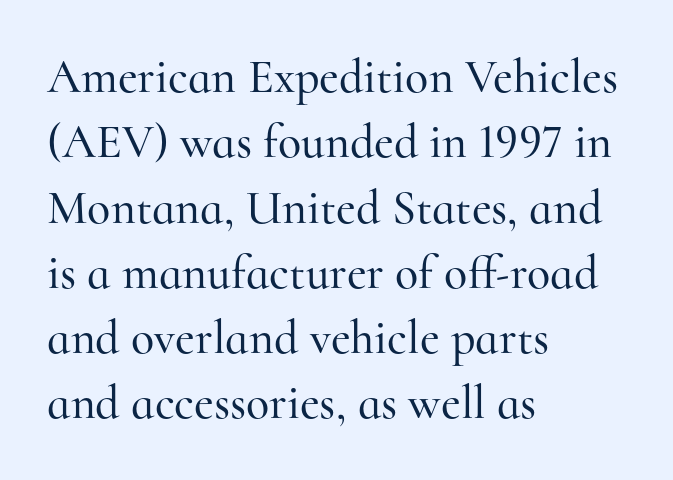
The image shows 48 px serif type, upright; set left-aligned, normal line spacing (1.36x), normal letter spacing, not underlined; high stroke contrast and a small x-height.
